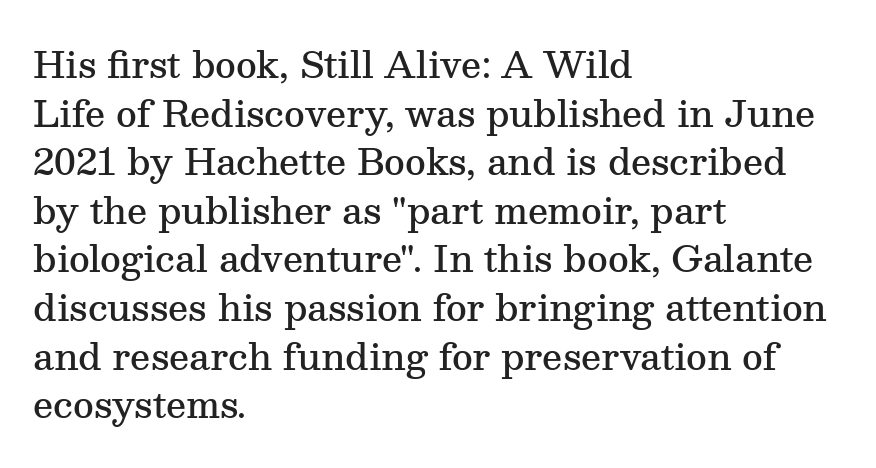
{"serif": "yes", "italic": "no", "bold": "semi", "weight": "semibold", "width": "normal", "stroke_contrast": "medium", "x_height": "medium", "monospaced": "no", "underline": "no", "align": "left", "line_spacing": "normal", "line_spacing_ratio": 1.35, "letter_spacing": "normal", "letter_spacing_em": 0.0, "glyph_px": 36}
